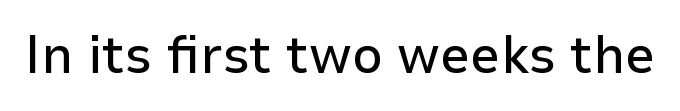
Check under the words: just untouched page. Observe the ordinary spacing: letters are neighbours, not strangers. The type family on display is of the sans-serif kind. Here the designer chose a conventional face with non-uniform glyph widths. The typography opts for an upright posture over an oblique one.
